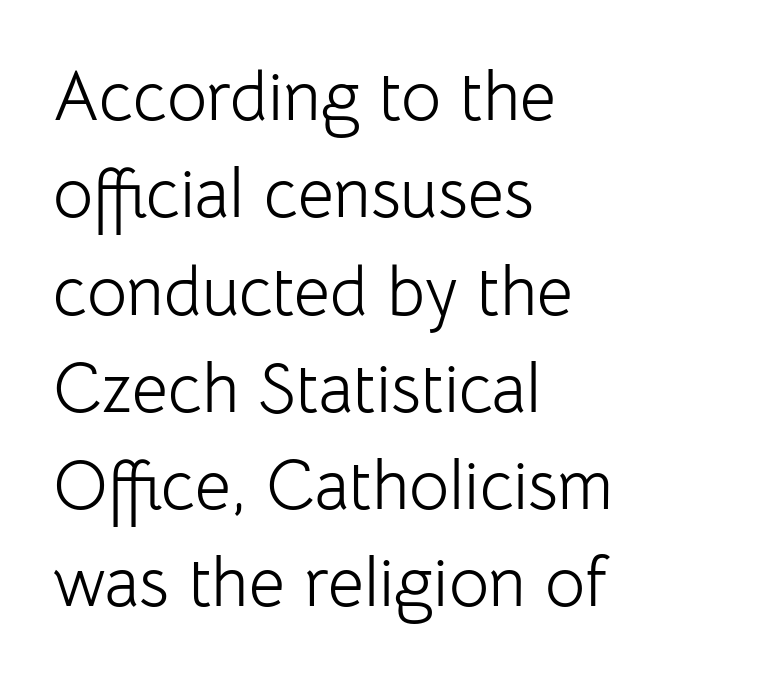
The image shows 69 px light sans-serif type, upright; set left-aligned, normal line spacing (1.41x), normal letter spacing, not underlined; low stroke contrast and a medium x-height.
